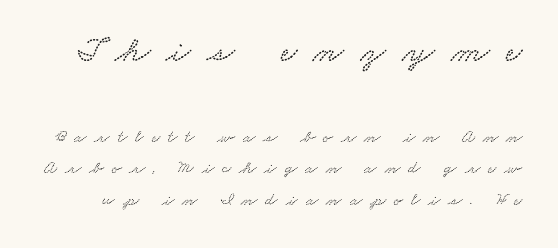
{"width": "wide", "stroke_contrast": "low", "x_height": "small", "monospaced": "no", "underline": "no", "line_spacing_ratio": 1.77, "letter_spacing": "wide", "letter_spacing_em": 0.44, "larger_block": "first", "size_ratio": 2.0, "glyph_px": 36}
